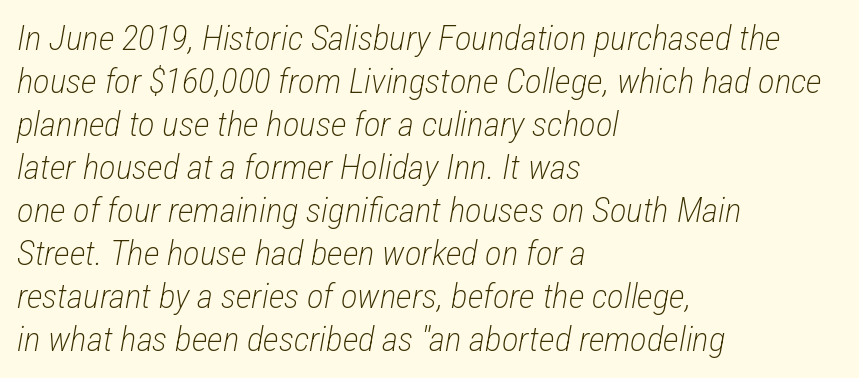
The image shows 35 px light, condensed type, italic (leaning right); set left-aligned, line spacing 1.23x, normal letter spacing, not underlined; low stroke contrast and a medium x-height.
